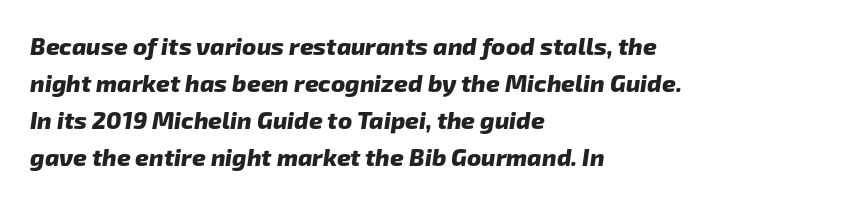
{"bold": "yes", "underline": "no", "align": "left", "line_spacing": "normal", "line_spacing_ratio": 1.54, "letter_spacing": "normal", "letter_spacing_em": 0.0, "glyph_px": 24}
